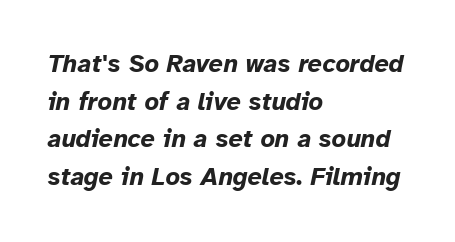
Q: Is the text bold? A: Yes.
Q: Is the text italic (slanted)? A: Yes, it leans right by about 12 degrees.
Q: Is the text underlined? A: No.
Q: How is the paragraph aligned? A: Left-aligned.
Q: Is the spacing between letters normal or unusually wide? A: Normal.
Q: Is the spacing between lines tight, normal or loose? A: Normal.
